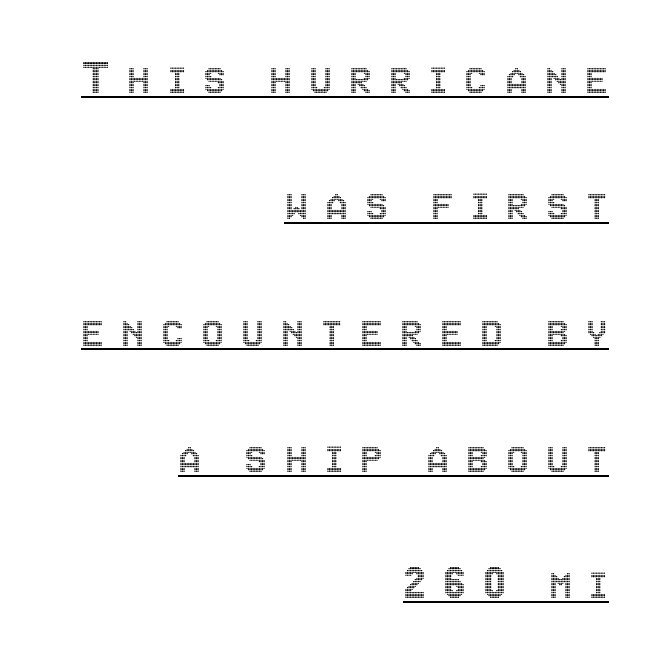
The image shows 52 px condensed type, upright; set right-aligned, loose line spacing (2.43x), unusually wide letter spacing (+0.32 em), underlined; a large x-height.
